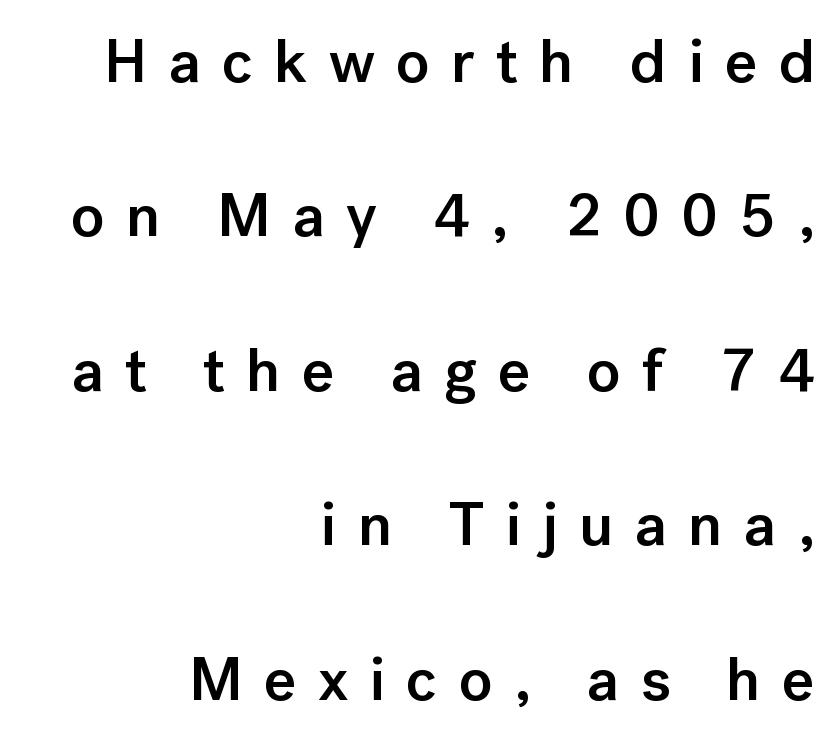
The image shows 62 px semibold sans-serif type, upright; set right-aligned, loose line spacing (2.49x), unusually wide letter spacing (+0.34 em), not underlined; low stroke contrast and a medium x-height.
